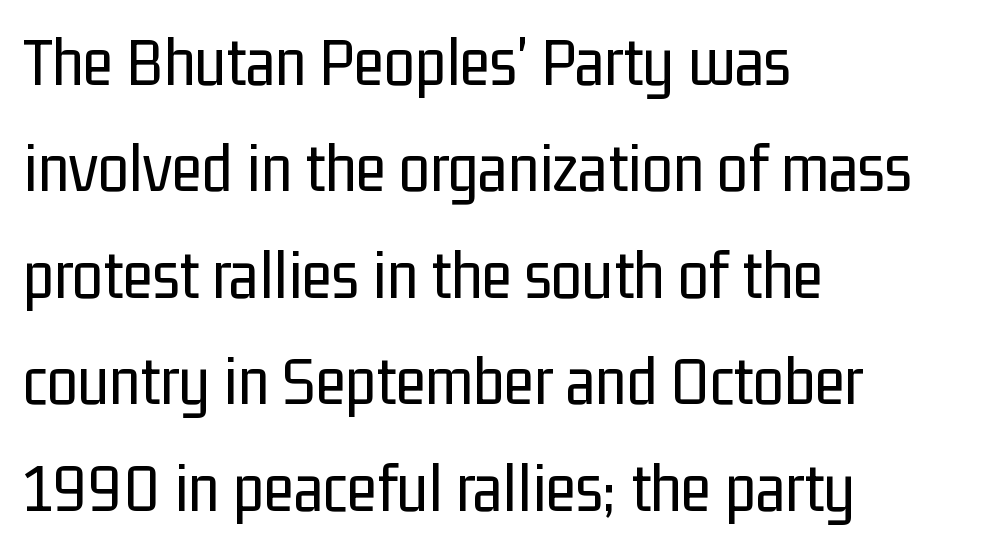
Q: Is the text bold? A: No.
Q: Is the text italic (slanted)? A: No, it is upright.
Q: Is the typeface a serif or a sans-serif typeface? A: Sans-serif.
Q: Is the text underlined? A: No.
Q: How is the paragraph aligned? A: Left-aligned.
Q: Is the spacing between letters normal or unusually wide? A: Normal.
Q: Is the spacing between lines tight, normal or loose? A: Normal.
Q: Width (condensed, normal, or wide)? A: Condensed.
Q: Stroke contrast? A: Low.
Q: x-height? A: Medium.
Q: Monospaced? A: No.
